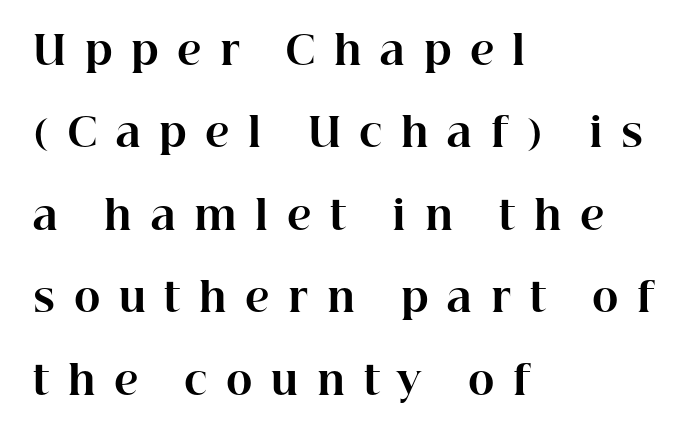
These lines were composed using upright roman letters. The strip under each line holds only bare page. Typeset ragged right — the left edge is the straight one. Compared with typical body copy, the letter spacing here is much looser.
